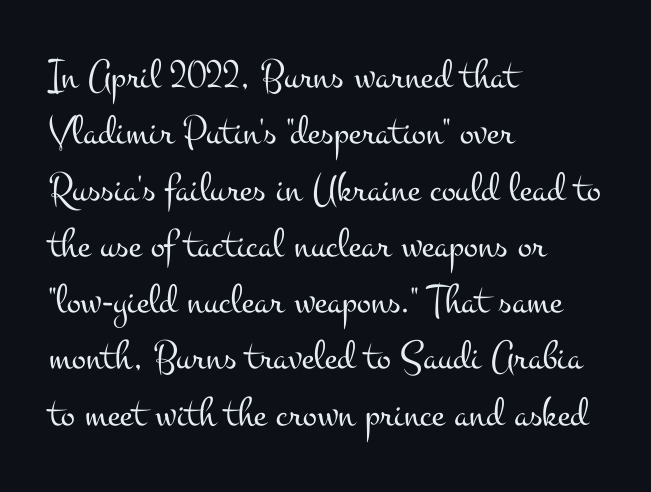
The image shows 42 px light, wide serif type; set left-aligned, normal line spacing (1.34x), normal letter spacing, not underlined; medium stroke contrast and a small x-height.
